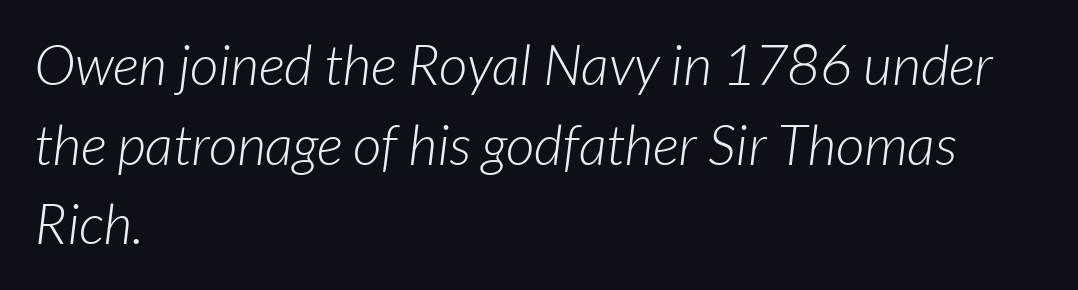
The image shows 56 px light sans-serif type; set left-aligned, normal line spacing (1.42x), normal letter spacing, not underlined; low stroke contrast and a medium x-height.
